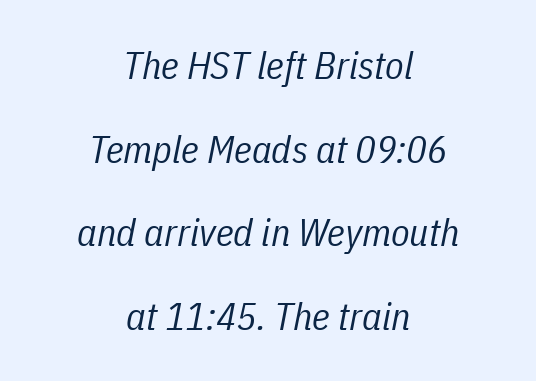
The image shows 38 px regular-weight, condensed type, italic (leaning right); set centered, loose line spacing (2.2x), normal letter spacing, not underlined; low stroke contrast and a medium x-height.
